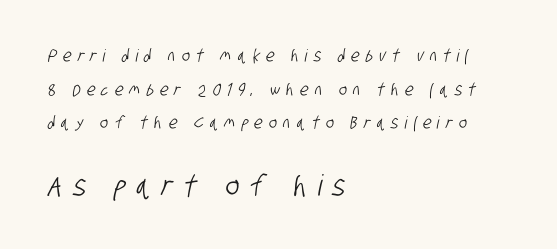
{"serif": "no", "width": "condensed", "stroke_contrast": "low", "x_height": "large", "monospaced": "no", "underline": "no", "align": "left", "line_spacing": "loose", "line_spacing_ratio": 1.98, "letter_spacing": "wide", "letter_spacing_em": 0.37, "larger_block": "second", "size_ratio": 1.71, "glyph_px": 29}
